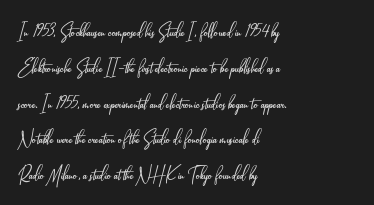
The image shows 24 px text type; set left-aligned, normal line spacing (1.49x), normal letter spacing, not underlined.
